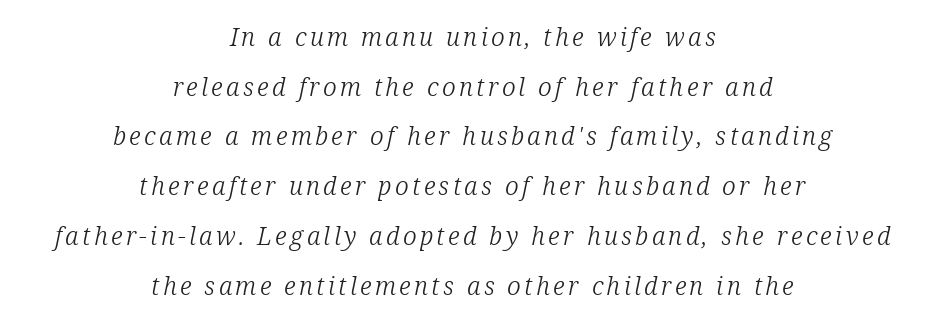
A great deal of white space separates one row of letters from the next. Centered paragraph, ragged on both sides. Bare-footed words on every line. A light-to-regular cut is what we see here. The glyphs look as if they've been sheared to an angle.
